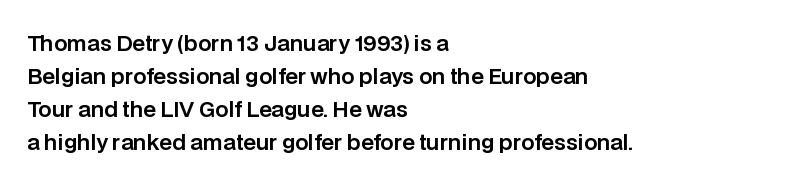
{"italic": "no", "underline": "no", "align": "left", "line_spacing": "normal", "line_spacing_ratio": 1.57, "letter_spacing": "normal", "letter_spacing_em": 0.0, "glyph_px": 21}
